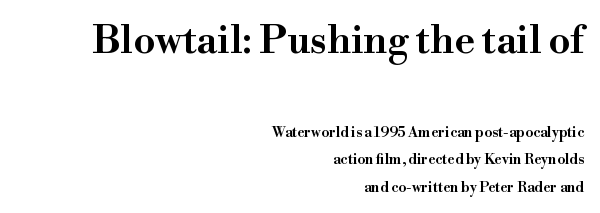
{"serif": "yes", "italic": "no", "width": "wide", "stroke_contrast": "high", "x_height": "small", "monospaced": "no", "underline": "no", "align": "right", "line_spacing": "loose", "line_spacing_ratio": 1.96, "letter_spacing": "normal", "letter_spacing_em": 0.0, "larger_block": "first", "size_ratio": 2.79, "glyph_px": 39}
